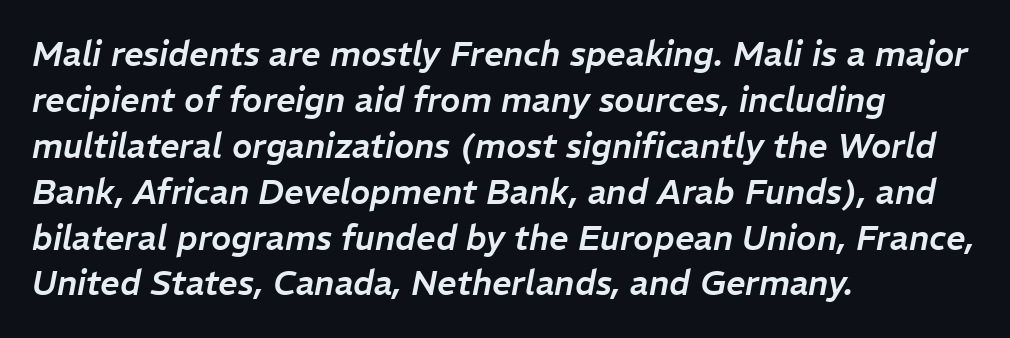
In CSS terms this would be text-align: left. Baseline-to-baseline distance is the conventional proportion of letter height. Do the characters align in a grid? No, the font is proportional. Observe the lean: these are italic letterforms. The passage shown has conventional tracking throughout. Glance below the letters and you will spot only blank space.
